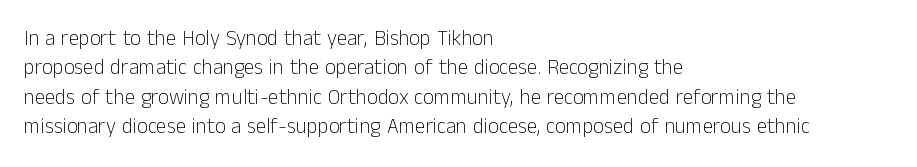
The image shows 21 px text type, upright; set left-aligned, normal line spacing (1.4x), normal letter spacing, not underlined.
